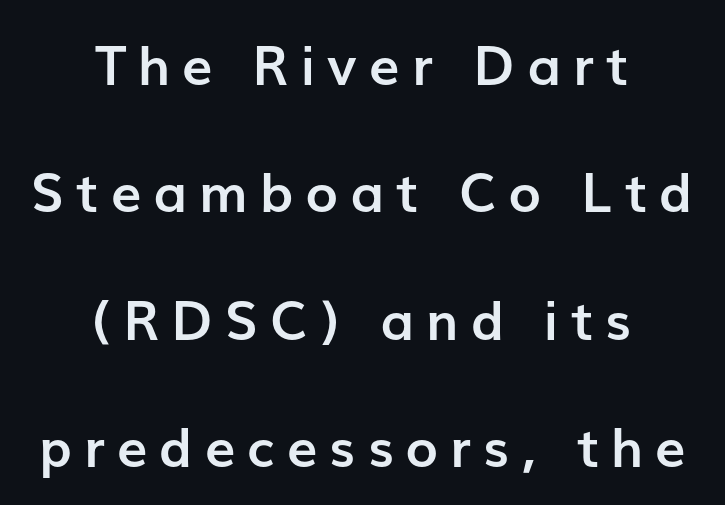
The passage shown has open, widely tracked lettering throughout. A typesetter would call this proportional, since set widths differ per character. The passage shown is typeset with a sans-serif family. The paragraph shown floats in the horizontal middle.
